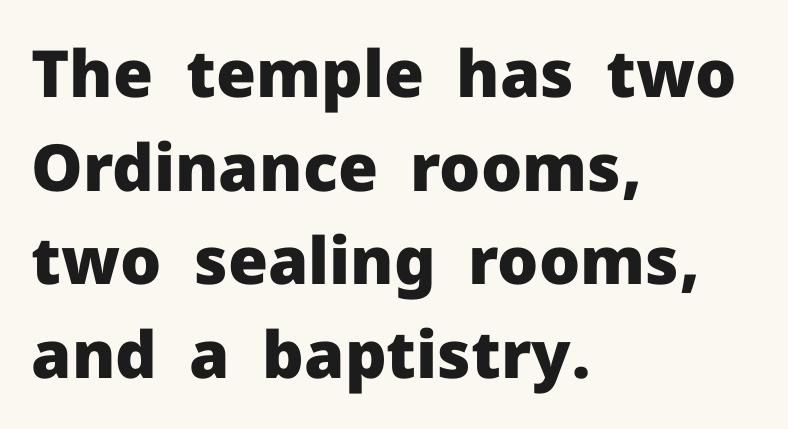
Q: Is the text bold? A: Yes.
Q: Is the text italic (slanted)? A: No, it is upright.
Q: Is the typeface a serif or a sans-serif typeface? A: Sans-serif.
Q: Is the text underlined? A: No.
Q: How is the paragraph aligned? A: Left-aligned.
Q: Is the spacing between letters normal or unusually wide? A: Normal.
Q: Is the spacing between lines tight, normal or loose? A: Normal.
Q: Width (condensed, normal, or wide)? A: Normal.
Q: Stroke contrast? A: Low.
Q: x-height? A: Medium.
Q: Monospaced? A: No.
